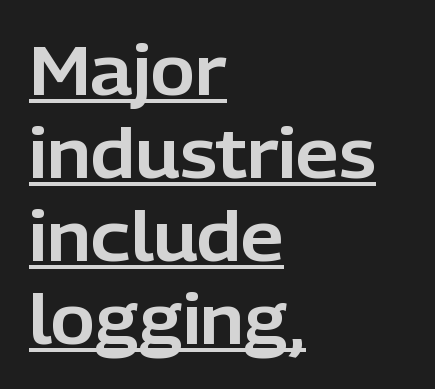
The image shows 68 px sans-serif type, upright; set left-aligned, line spacing 1.22x, normal letter spacing, underlined; low stroke contrast and a medium x-height.
